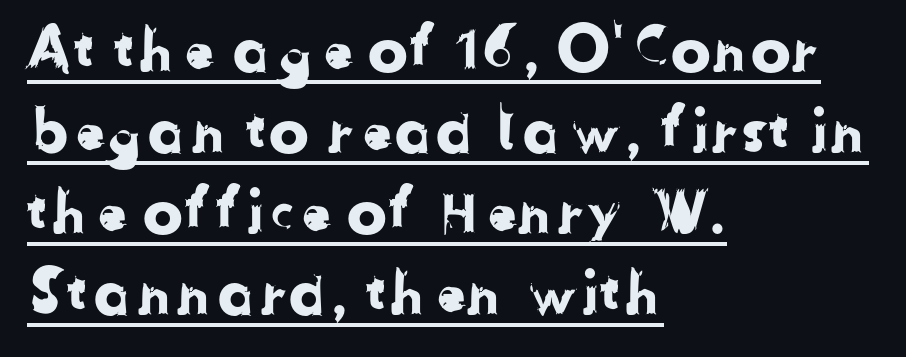
Q: Is the typeface a serif or a sans-serif typeface? A: Sans-serif.
Q: Is the text underlined? A: Yes.
Q: How is the paragraph aligned? A: Left-aligned.
Q: Is the spacing between letters normal or unusually wide? A: Normal.
Q: Is the spacing between lines tight, normal or loose? A: Normal.
Q: Width (condensed, normal, or wide)? A: Normal.
Q: Stroke contrast? A: Low.
Q: x-height? A: Medium.
Q: Monospaced? A: No.
